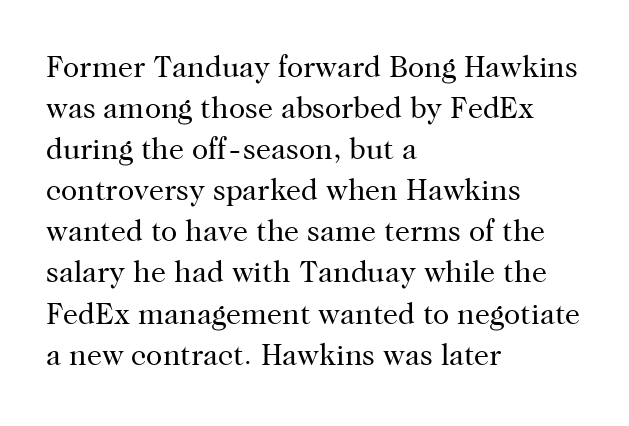
Q: Is the text bold? A: No.
Q: Is the text italic (slanted)? A: No, it is upright.
Q: Is the typeface a serif or a sans-serif typeface? A: Serif.
Q: Is the text underlined? A: No.
Q: How is the paragraph aligned? A: Left-aligned.
Q: Is the spacing between letters normal or unusually wide? A: Normal.
Q: Is the spacing between lines tight, normal or loose? A: Normal.
Q: Width (condensed, normal, or wide)? A: Normal.
Q: Stroke contrast? A: High.
Q: x-height? A: Medium.
Q: Monospaced? A: No.
